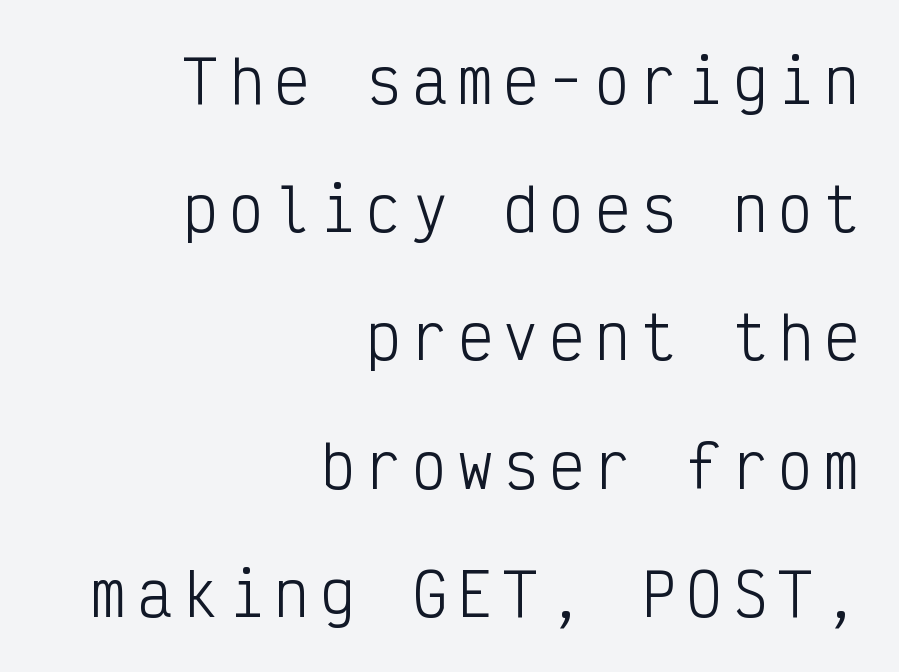
{"serif": "no", "italic": "no", "bold": "no", "weight": "light", "width": "condensed", "stroke_contrast": "low", "x_height": "medium", "monospaced": "yes", "underline": "no", "align": "right", "line_spacing": "loose", "line_spacing_ratio": 2.21, "glyph_px": 58}
